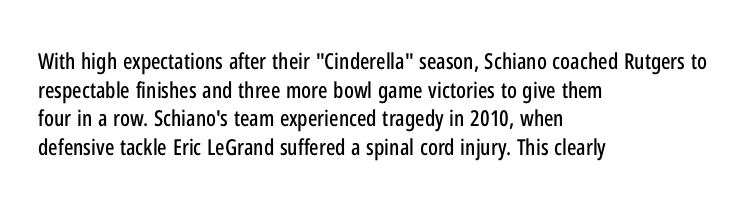
{"italic": "no", "underline": "no", "align": "left", "line_spacing": "normal", "line_spacing_ratio": 1.3, "letter_spacing": "normal", "letter_spacing_em": 0.0, "glyph_px": 22}
